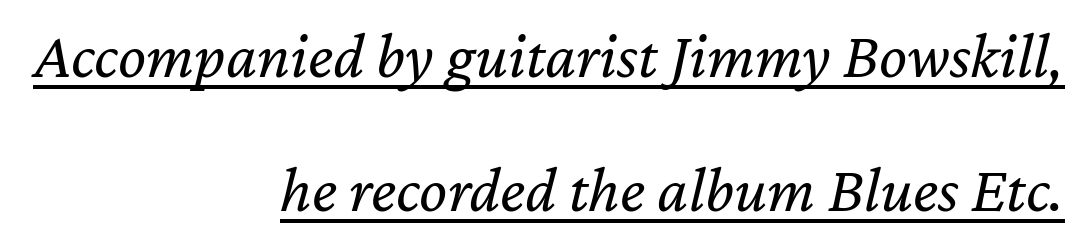
The leading is generous, giving the passage an open texture. An italicized treatment has been applied to the whole sample. Alignment: flush right. Is the letter spacing exaggerated? No — it looks like the ordinary default.
